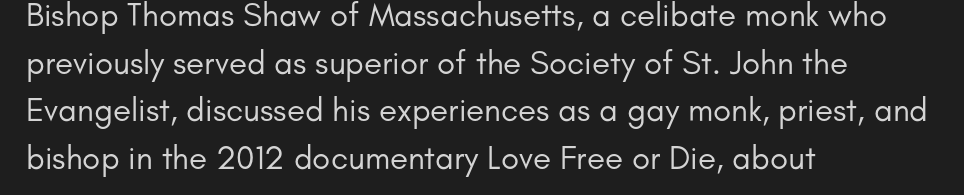
Q: Is the text bold? A: No.
Q: Is the text italic (slanted)? A: No, it is upright.
Q: Is the typeface a serif or a sans-serif typeface? A: Sans-serif.
Q: Is the text underlined? A: No.
Q: How is the paragraph aligned? A: Left-aligned.
Q: Is the spacing between letters normal or unusually wide? A: Normal.
Q: Is the spacing between lines tight, normal or loose? A: Normal.
Q: Width (condensed, normal, or wide)? A: Normal.
Q: Stroke contrast? A: Low.
Q: x-height? A: Small.
Q: Monospaced? A: No.
